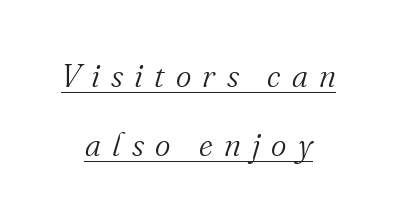
The image shows 33 px light serif type, italic (leaning right); set centered, loose line spacing (2.09x), unusually wide letter spacing (+0.34 em), underlined; medium stroke contrast and a small x-height.
